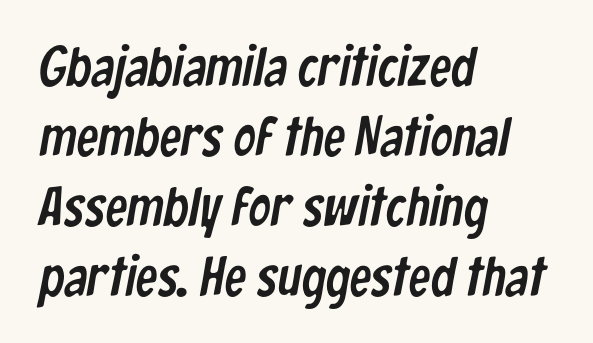
Q: Is the typeface a serif or a sans-serif typeface? A: Sans-serif.
Q: Is the text underlined? A: No.
Q: How is the paragraph aligned? A: Left-aligned.
Q: Is the spacing between letters normal or unusually wide? A: Normal.
Q: Is the spacing between lines tight, normal or loose? A: Normal.
Q: Width (condensed, normal, or wide)? A: Condensed.
Q: Stroke contrast? A: Low.
Q: x-height? A: Medium.
Q: Monospaced? A: No.
